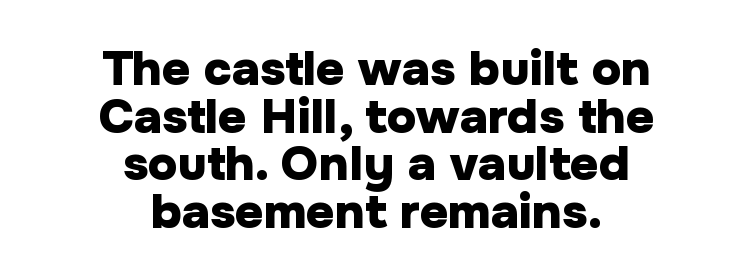
Q: Is the text bold? A: Yes.
Q: Is the text italic (slanted)? A: No, it is upright.
Q: Is the typeface a serif or a sans-serif typeface? A: Sans-serif.
Q: Is the text underlined? A: No.
Q: How is the paragraph aligned? A: Centered.
Q: Is the spacing between letters normal or unusually wide? A: Normal.
Q: Is the spacing between lines tight, normal or loose? A: Tight.
Q: Width (condensed, normal, or wide)? A: Normal.
Q: Stroke contrast? A: Low.
Q: x-height? A: Medium.
Q: Monospaced? A: No.
